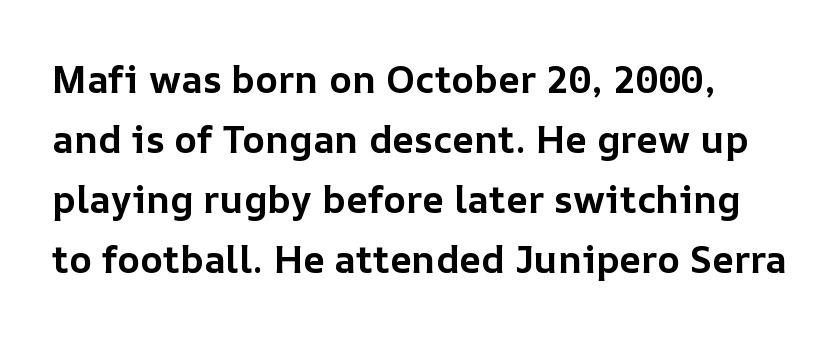
Q: Is the text bold? A: Yes.
Q: Is the text italic (slanted)? A: No, it is upright.
Q: Is the text underlined? A: No.
Q: Is the spacing between letters normal or unusually wide? A: Normal.
Q: Is the spacing between lines tight, normal or loose? A: Normal.
Q: Width (condensed, normal, or wide)? A: Normal.
Q: Stroke contrast? A: Low.
Q: x-height? A: Medium.
Q: Monospaced? A: No.
